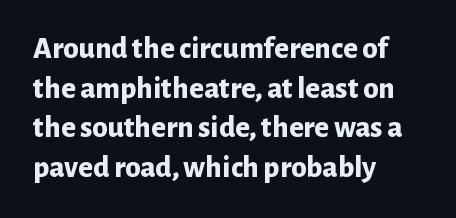
The image shows 31 px bold sans-serif type, upright; set left-aligned, normal line spacing (1.28x), normal letter spacing, not underlined; low stroke contrast and a medium x-height.
